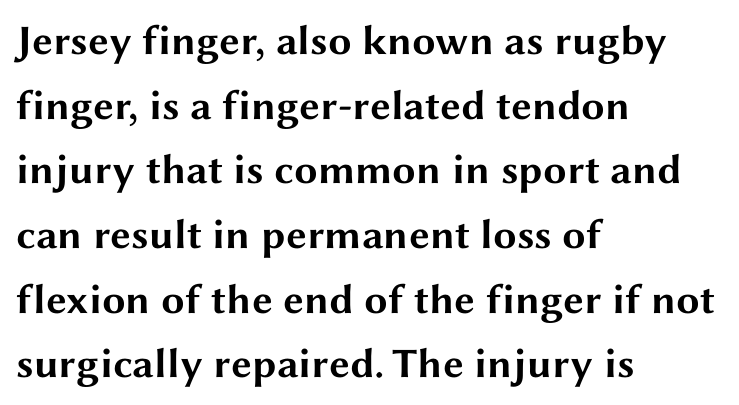
{"serif": "no", "italic": "no", "bold": "yes", "weight": "bold", "width": "wide", "stroke_contrast": "medium", "x_height": "medium", "monospaced": "no", "underline": "no", "align": "left", "line_spacing": "normal", "line_spacing_ratio": 1.54, "letter_spacing": "normal", "letter_spacing_em": 0.0, "glyph_px": 42}
